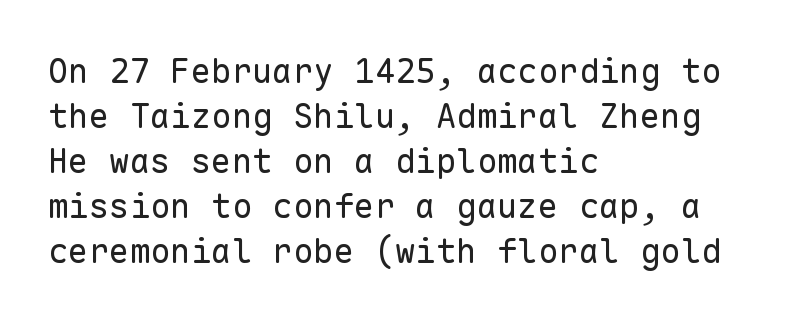
Casual observation: everything's shoved over to the left. The block of text has a typical density, with ordinary space between rows. On a weight scale, this lands at 450 or below. Clear beneath every line of the passage.
